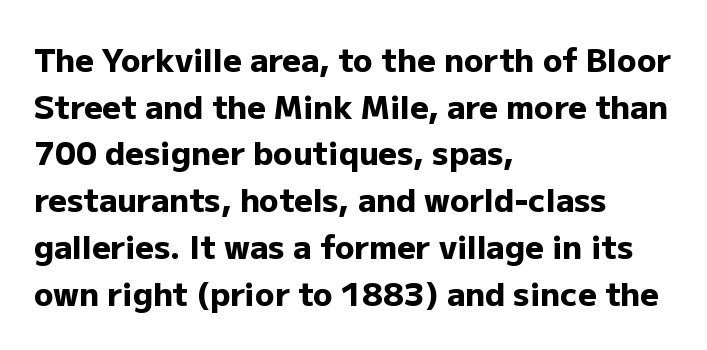
The image shows 32 px heavy sans-serif type, upright; set left-aligned, normal line spacing (1.46x), normal letter spacing, not underlined; low stroke contrast and a medium x-height.
